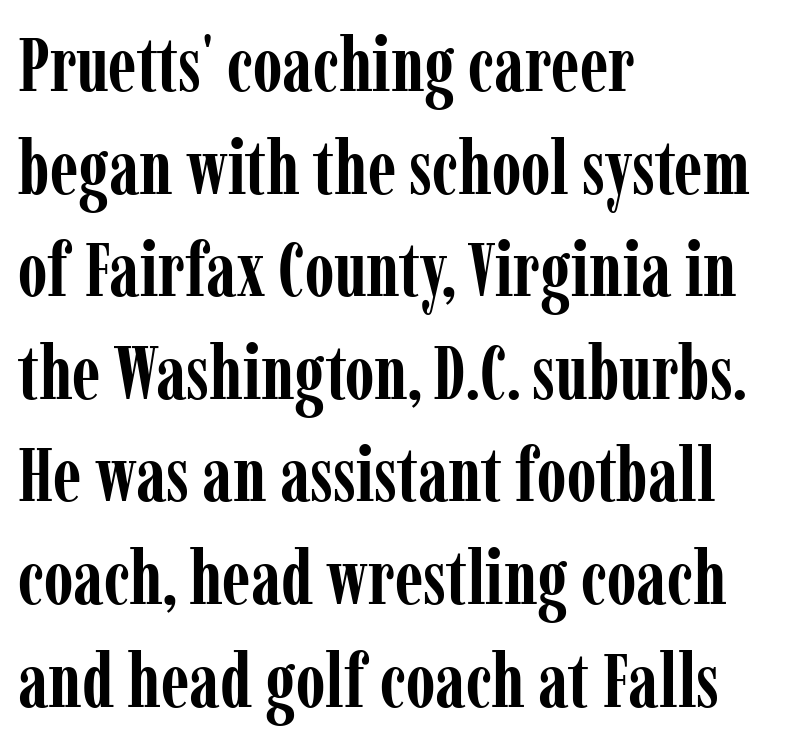
Tracking value appears to be zero — textbook default spacing. The passage shown stacks its lines at a standard gap. Which margin do the lines hug? The left one — the right edge is uneven. These lines are rendered in a variable-pitch font.
